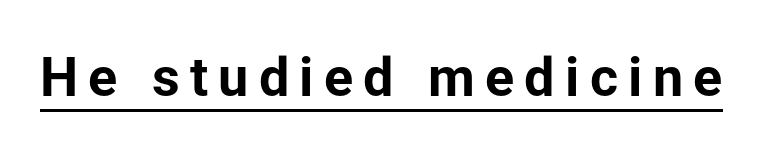
{"serif": "no", "italic": "no", "bold": "yes", "weight": "bold", "width": "normal", "stroke_contrast": "low", "x_height": "medium", "monospaced": "no", "underline": "yes", "glyph_px": 54}
